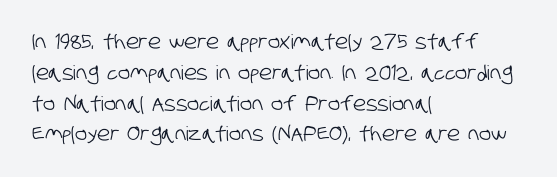
The rendering uses a moderate line-height, typical for paragraphs. The rendering keeps characters at their native spacing. Teacher's note: observe the even left margin — that is flush-left alignment. The string is rendered with underlining switched off.
